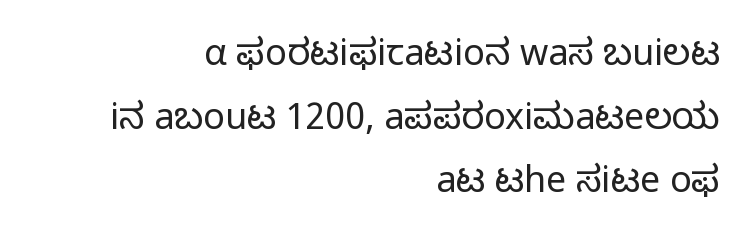
The image shows 36 px regular-weight sans-serif type, upright; set right-aligned, line spacing 1.77x, normal letter spacing, not underlined; low stroke contrast and a medium x-height.
